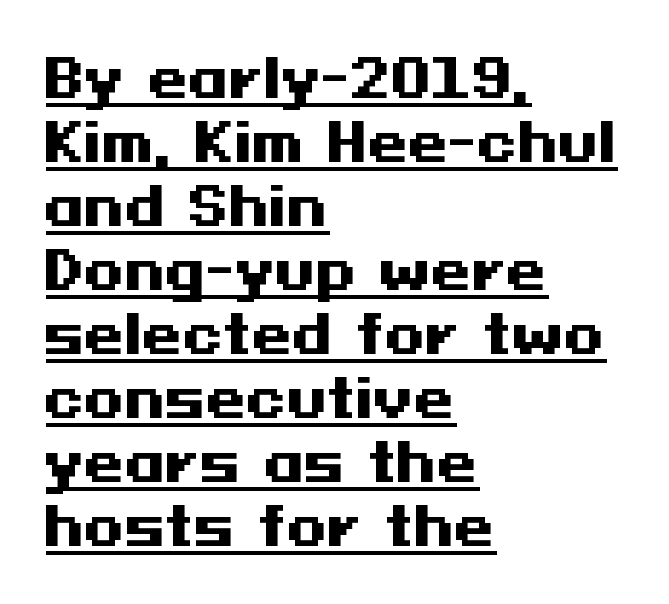
{"serif": "no", "italic": "no", "bold": "yes", "weight": "heavy", "width": "wide", "stroke_contrast": "medium", "x_height": "medium", "underline": "yes", "align": "left", "line_spacing_ratio": 1.23, "letter_spacing": "normal", "letter_spacing_em": 0.0, "glyph_px": 52}
